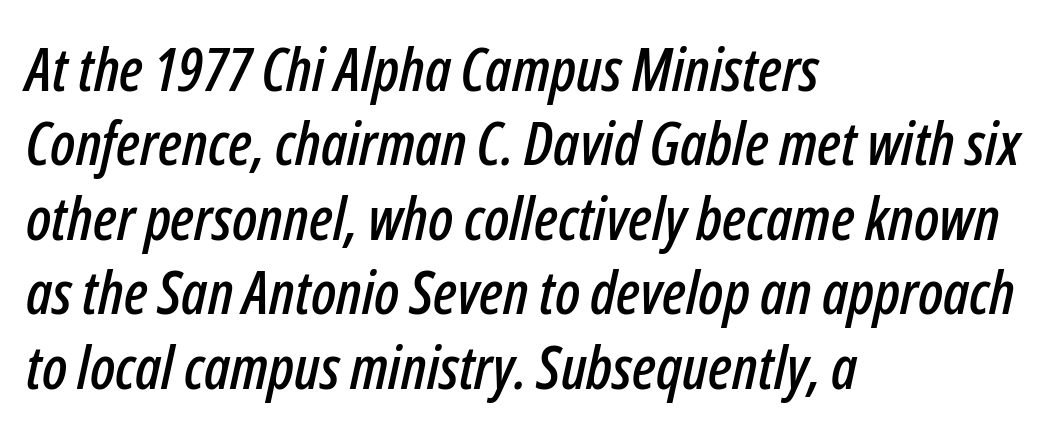
The image shows 60 px condensed type, italic (leaning right); set left-aligned, line spacing 1.24x, normal letter spacing, not underlined; low stroke contrast and a medium x-height.
